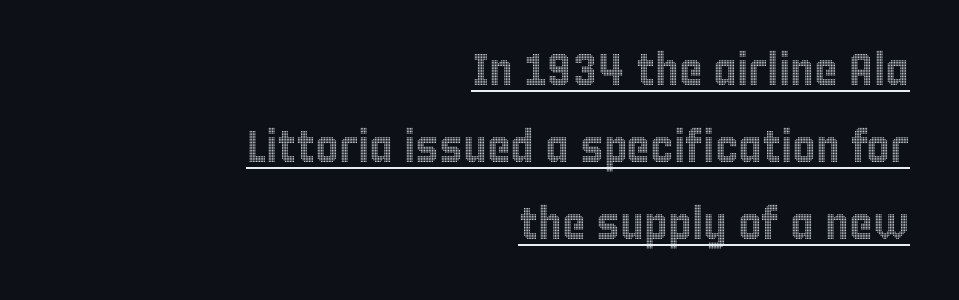
{"italic": "no", "width": "condensed", "x_height": "large", "monospaced": "no", "underline": "yes", "align": "right", "line_spacing_ratio": 1.71, "letter_spacing": "normal", "letter_spacing_em": 0.0, "glyph_px": 45}
